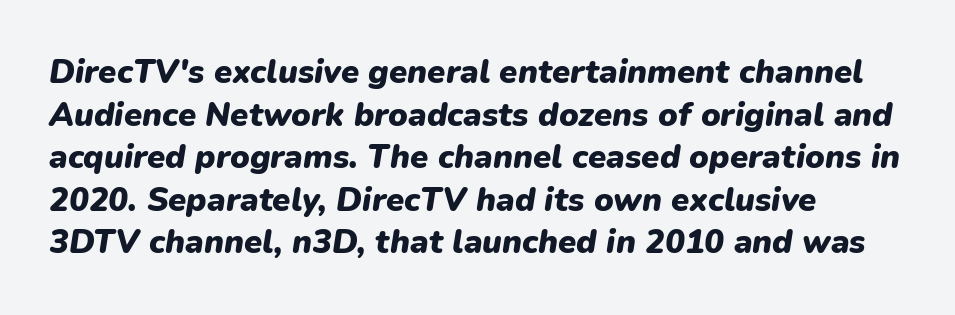
The image shows 33 px heavy type, italic (leaning right); set left-aligned, normal line spacing (1.29x), normal letter spacing, not underlined; low stroke contrast and a medium x-height.
